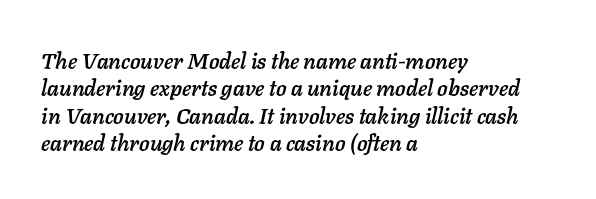
Compared with typical body copy, the letter spacing here is the same. Emphasis-style slanted type is in use. Caption: multi-line text, flush left, ragged right. Has an underline been added? It has not.
